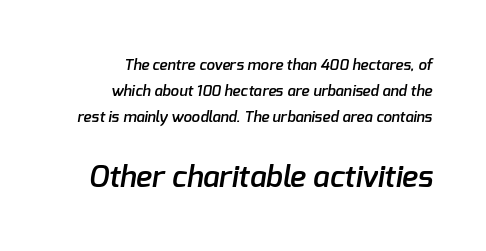
The image shows 30 px semibold sans-serif type; set right-aligned, line spacing 1.73x, normal letter spacing, not underlined; the second (bottom) block is 2.0x larger; low stroke contrast and a medium x-height.
